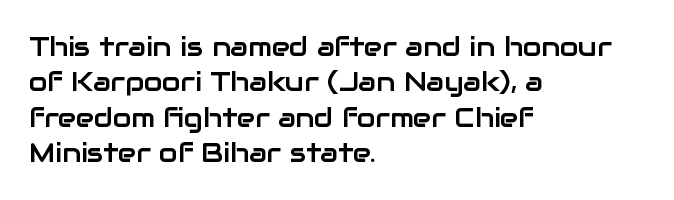
Interline gaps are of average width in this sample. The axis of the letterforms is exactly vertical. Casual observation: everything's shoved over to the left. These lines keep a tight, regular rhythm from letter to letter. Unmarked baselines from the first word to the last.
